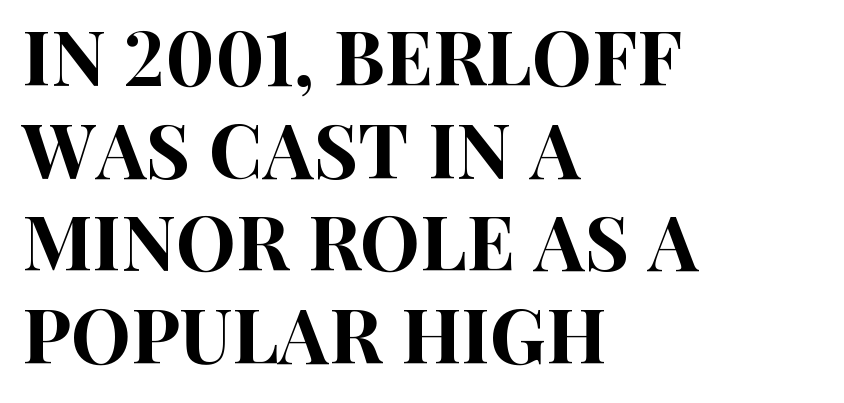
{"serif": "no", "italic": "no", "width": "condensed", "stroke_contrast": "high", "x_height": "large", "monospaced": "no", "underline": "no", "align": "left", "line_spacing_ratio": 1.22, "letter_spacing": "normal", "letter_spacing_em": 0.0, "glyph_px": 76}
